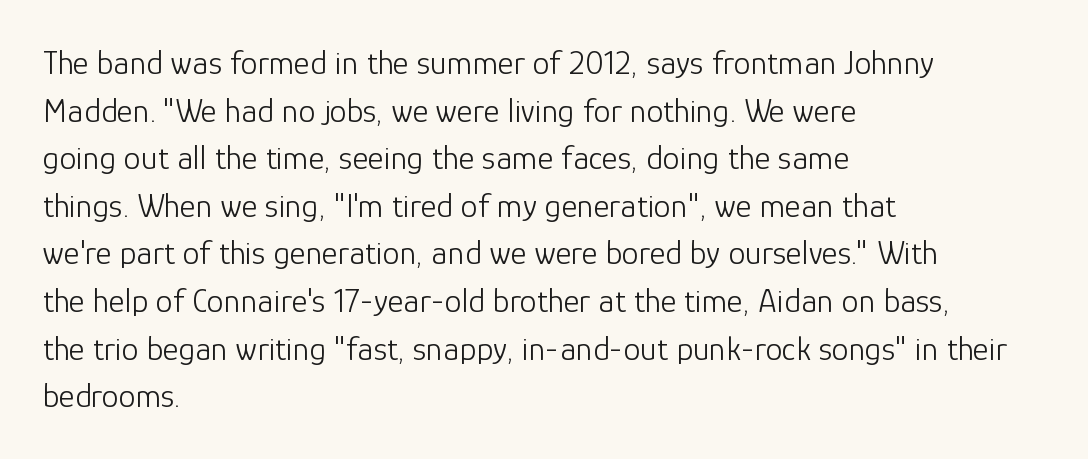
Q: Is the text bold? A: No.
Q: Is the text italic (slanted)? A: No, it is upright.
Q: Is the typeface a serif or a sans-serif typeface? A: Sans-serif.
Q: Is the text underlined? A: No.
Q: How is the paragraph aligned? A: Left-aligned.
Q: Is the spacing between letters normal or unusually wide? A: Normal.
Q: Is the spacing between lines tight, normal or loose? A: Normal.
Q: Width (condensed, normal, or wide)? A: Normal.
Q: Stroke contrast? A: Low.
Q: x-height? A: Medium.
Q: Monospaced? A: No.
